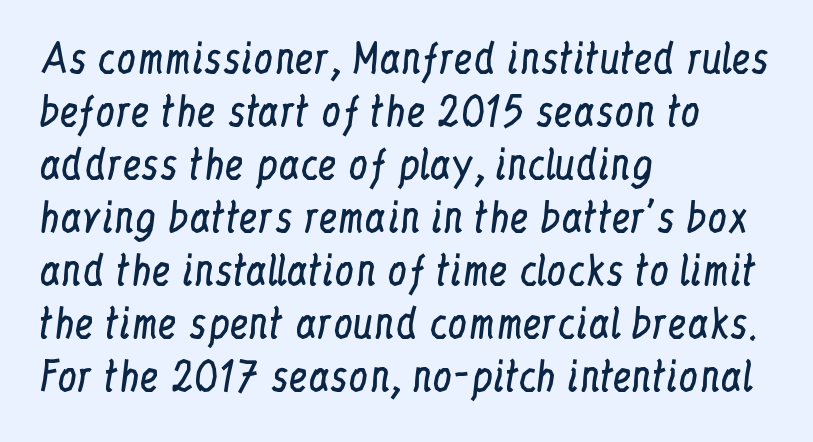
In terms of letterspacing, this is plain default setting. Underline: absent. The ragged edge is on the right, which tells us the setting is flush left. How would I describe the line gaps? Plain and ordinary. The weight would be labelled regular, book, light, or lighter still.
